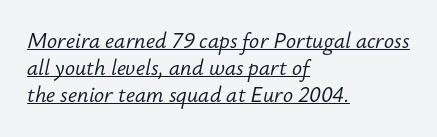
These lines sit exactly where default settings would place them. Tall strokes in this sample are angled rather than plumb. Ink coverage per letter is moderate at most. Casual observation: everything's shoved over to the left. Does extra space separate the letters? No, they use regular spacing. Emphasis is given by a line drawn under the lettering.
